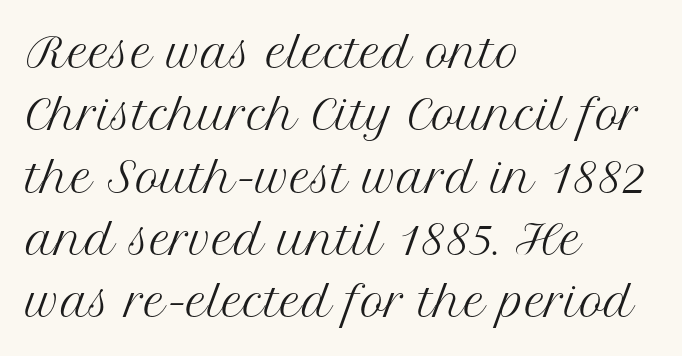
Q: Is the text bold? A: No.
Q: Is the text italic (slanted)? A: Yes.
Q: Is the typeface a serif or a sans-serif typeface? A: Serif.
Q: Is the text underlined? A: No.
Q: How is the paragraph aligned? A: Left-aligned.
Q: Is the spacing between letters normal or unusually wide? A: Normal.
Q: Is the spacing between lines tight, normal or loose? A: Normal.
Q: Width (condensed, normal, or wide)? A: Normal.
Q: Stroke contrast? A: Medium.
Q: x-height? A: Medium.
Q: Monospaced? A: No.
